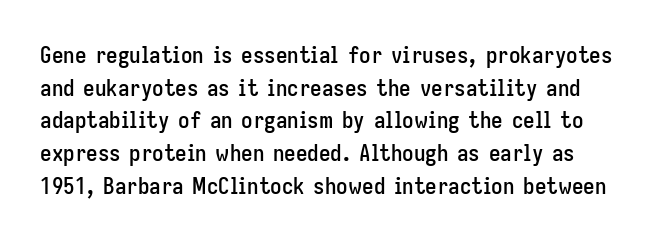
Q: Is the text italic (slanted)? A: No, it is upright.
Q: Is the text underlined? A: No.
Q: Is the spacing between letters normal or unusually wide? A: Normal.
Q: Is the spacing between lines tight, normal or loose? A: Normal.
